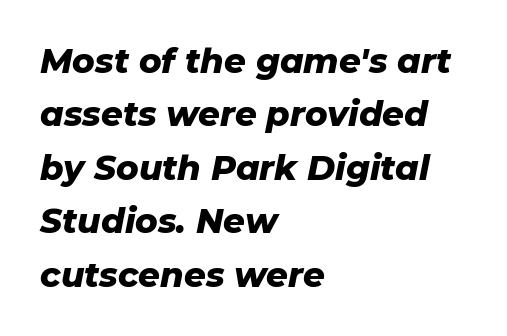
The image shows 34 px heavy type, italic (leaning right); set left-aligned, normal line spacing (1.57x), normal letter spacing, not underlined; low stroke contrast and a medium x-height.
